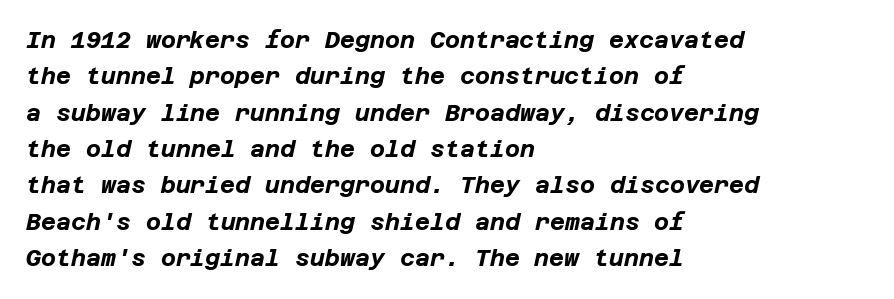
There's an unmistakable incline to the writing here. The block of text has a typical density, with ordinary space between rows. Visually the block forms a straight wall on the left and a jagged coastline on the right. Check the space under the baseline: it is left empty. These words are printed bold, with thick strokes throughout.
